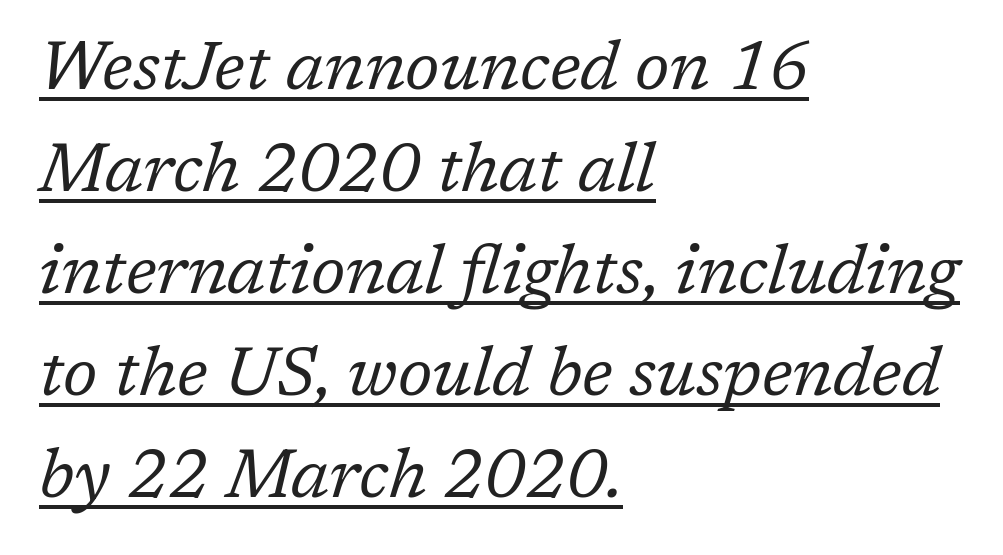
What kind of face is this? One with serifs. The leading is moderate, giving the passage an even texture. Observe the lean: these are italic letterforms. No letter is thick-stroked: the sample isn't bold.
